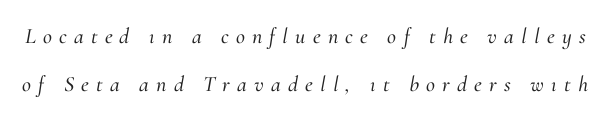
Rendered with sloped, italic letterforms. Anything drawn beneath the words? Only blank space. Reading down the column, the eye jumps a long way to each next line. These lines have a slow, spaced-out rhythm from letter to letter.
